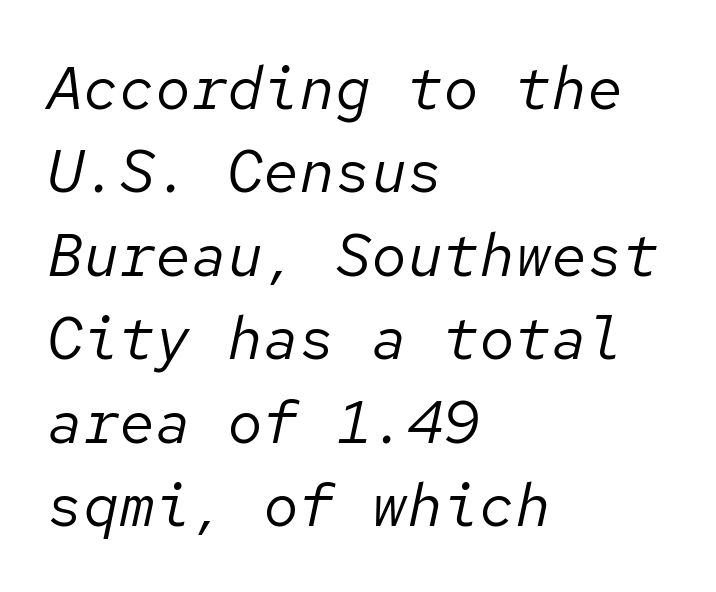
The image shows 60 px regular-weight type, italic (leaning right), monospaced; set left-aligned, normal line spacing (1.39x), normal letter spacing, not underlined; low stroke contrast and a medium x-height.
